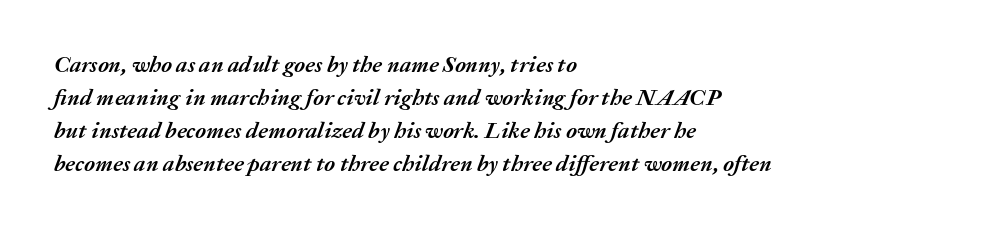
Stroke thickness is high; the sample reads as a true bold. This sample uses plain, unmodified letter spacing. Compared with typical paragraphs, the rows here are spaced about the same. The font's italic variant was chosen for this text.
